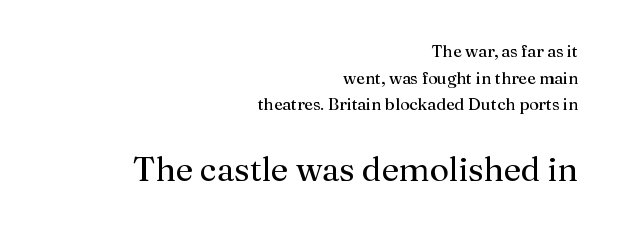
Q: Is the text bold? A: No.
Q: Is the text italic (slanted)? A: No, it is upright.
Q: Is the typeface a serif or a sans-serif typeface? A: Serif.
Q: Is the text underlined? A: No.
Q: How is the paragraph aligned? A: Right-aligned.
Q: Is the spacing between letters normal or unusually wide? A: Normal.
Q: Is the spacing between lines tight, normal or loose? A: Normal.
Q: Which block of text is set in a larger size, the first (top) or the second (bottom)? A: The second (bottom) one.
Q: Width (condensed, normal, or wide)? A: Normal.
Q: Stroke contrast? A: Medium.
Q: x-height? A: Medium.
Q: Monospaced? A: No.
